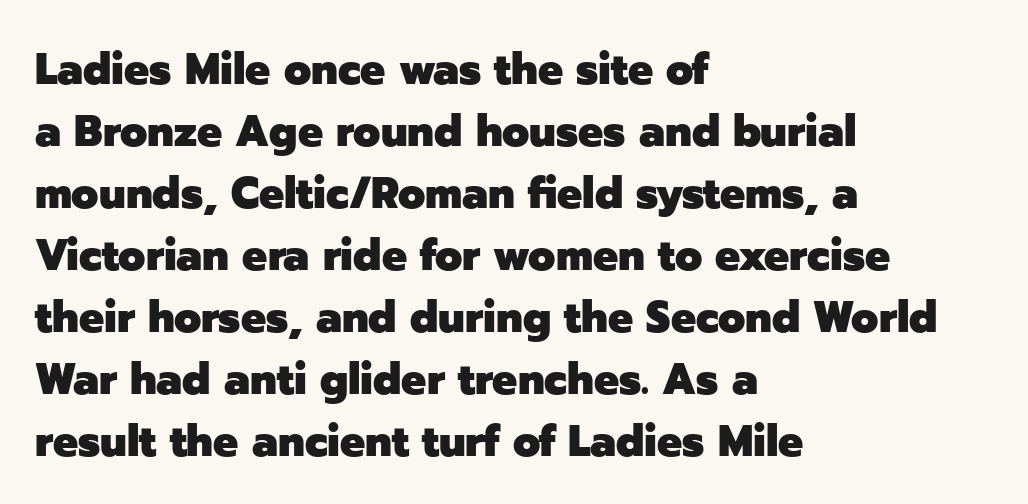
The image shows 44 px heavy sans-serif type, upright; set left-aligned, normal line spacing (1.41x), normal letter spacing, not underlined; low stroke contrast and a medium x-height.
